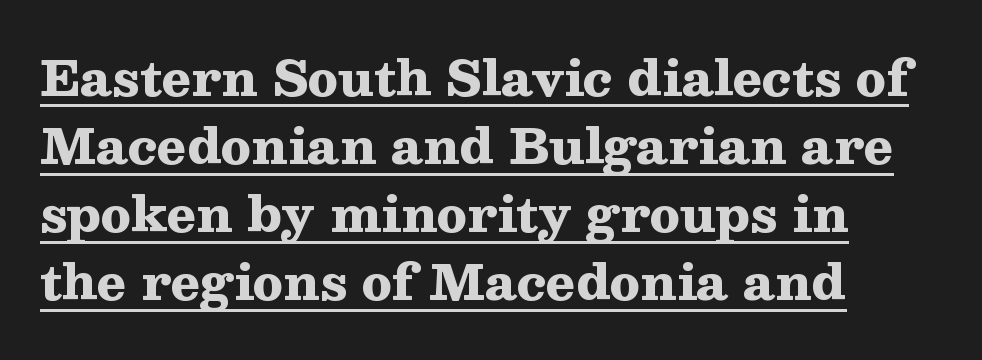
{"serif": "yes", "italic": "no", "bold": "yes", "weight": "heavy", "width": "wide", "stroke_contrast": "medium", "x_height": "medium", "monospaced": "no", "underline": "yes", "align": "left", "line_spacing": "normal", "line_spacing_ratio": 1.39, "letter_spacing": "normal", "letter_spacing_em": 0.0, "glyph_px": 49}
